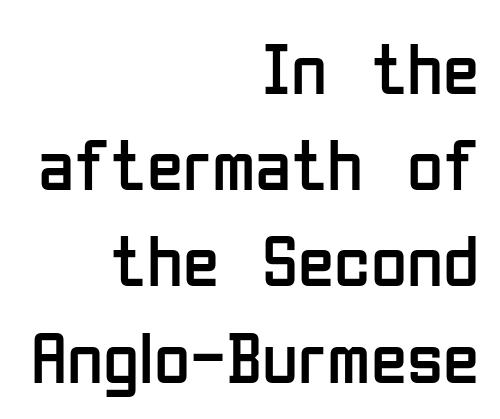
The passage shown is not bold in any degree. The text block is weighted toward the right margin, trailing off unevenly leftward. Think of a printed novel: that variable character pitch is what you see here. This sample uses an upright cut, with every glyph sitting square on the baseline.
